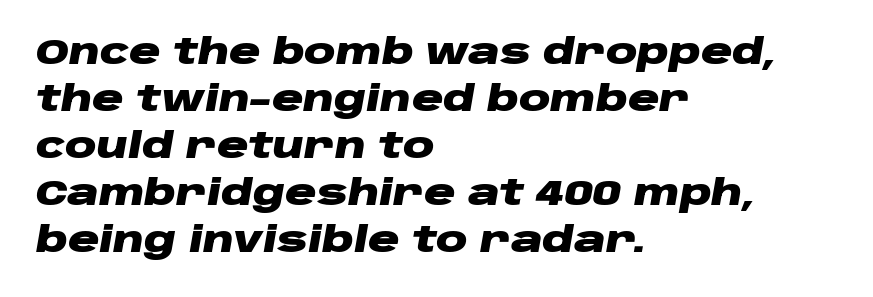
Heavy-handed strokes throughout: this text is bold. Leading matches the norm, producing a regular column. Glance below the letters and you will spot only blank space. The lettering tilts uniformly, giving the passage an italic look. The rendering uses natural spacing where letterforms have individual widths.
